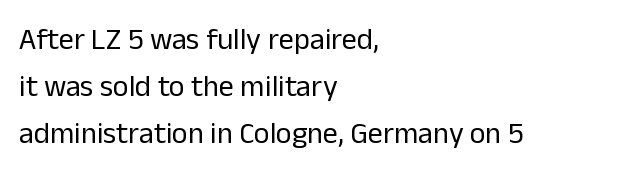
{"serif": "no", "italic": "no", "bold": "no", "weight": "regular", "width": "normal", "stroke_contrast": "low", "x_height": "medium", "monospaced": "no", "underline": "no", "align": "left", "line_spacing": "normal", "line_spacing_ratio": 1.56, "letter_spacing": "normal", "letter_spacing_em": 0.0, "glyph_px": 30}
